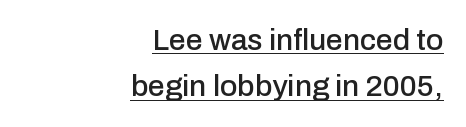
The image shows 30 px sans-serif type, upright; set right-aligned, normal line spacing (1.55x), normal letter spacing, underlined; low stroke contrast and a medium x-height.
